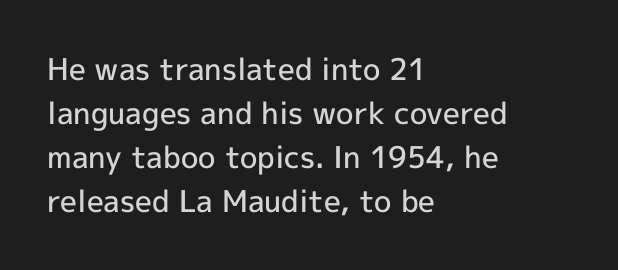
Clear beneath every line of the passage. Baseline-to-baseline distance is the conventional proportion of letter height. Is the letter spacing exaggerated? No — it looks like the ordinary default. Does the lettering tilt? It doesn't — this is upright. Notice how the passage keeps a crisp vertical edge on the left only.
